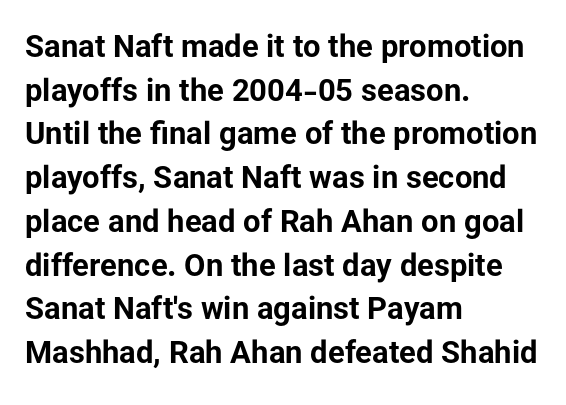
One-word summary of the alignment: left. Bare-footed words on every line. Here the glyphs are tracked normally, forming tight word shapes. A typesetter would call this proportional, since set widths differ per character.
